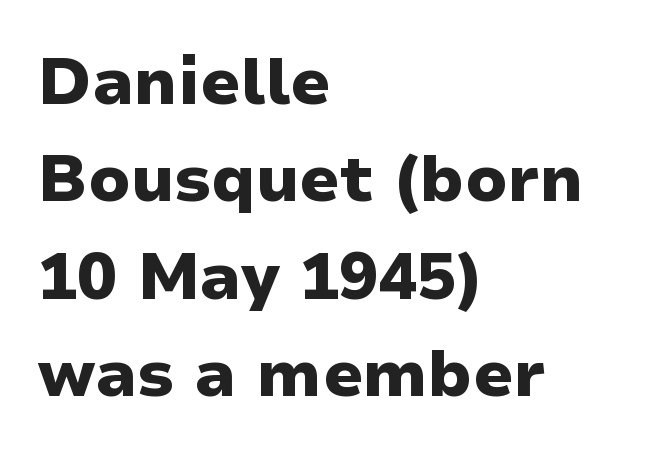
The image shows 65 px heavy sans-serif type, upright; set left-aligned, normal line spacing (1.5x), normal letter spacing, not underlined; low stroke contrast and a medium x-height.
